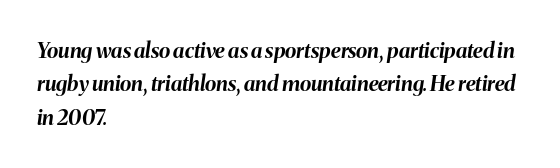
The image shows 21 px bold type, italic (leaning right); set left-aligned, normal line spacing (1.59x), normal letter spacing, not underlined.
